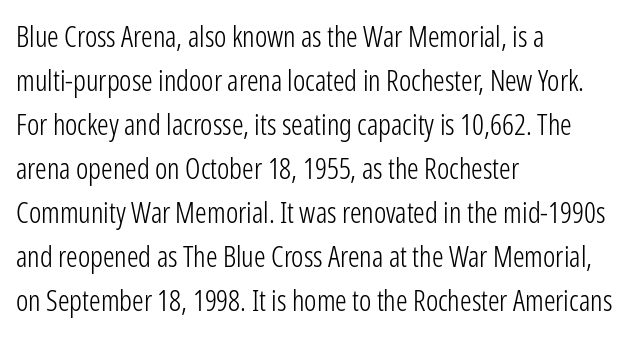
{"serif": "no", "italic": "no", "bold": "no", "weight": "light", "width": "condensed", "stroke_contrast": "low", "x_height": "medium", "monospaced": "no", "underline": "no", "align": "left", "line_spacing": "normal", "line_spacing_ratio": 1.52, "letter_spacing": "normal", "letter_spacing_em": 0.0, "glyph_px": 29}
